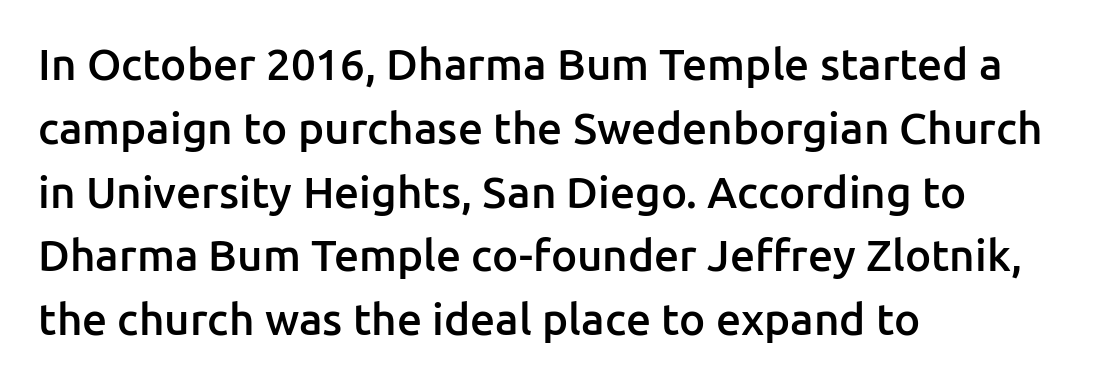
Q: Is the text bold? A: Semi-bold.
Q: Is the text italic (slanted)? A: No, it is upright.
Q: Is the typeface a serif or a sans-serif typeface? A: Sans-serif.
Q: Is the text underlined? A: No.
Q: How is the paragraph aligned? A: Left-aligned.
Q: Is the spacing between letters normal or unusually wide? A: Normal.
Q: Is the spacing between lines tight, normal or loose? A: Normal.
Q: Width (condensed, normal, or wide)? A: Normal.
Q: Stroke contrast? A: Low.
Q: x-height? A: Medium.
Q: Monospaced? A: No.
